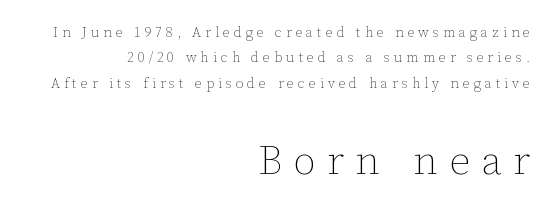
Q: Is the text bold? A: No.
Q: Is the text italic (slanted)? A: No, it is upright.
Q: Is the text underlined? A: No.
Q: How is the paragraph aligned? A: Right-aligned.
Q: Is the spacing between letters normal or unusually wide? A: Unusually wide.
Q: Which block of text is set in a larger size, the first (top) or the second (bottom)? A: The second (bottom) one.
Q: Width (condensed, normal, or wide)? A: Normal.
Q: Stroke contrast? A: Low.
Q: x-height? A: Medium.
Q: Monospaced? A: No.
